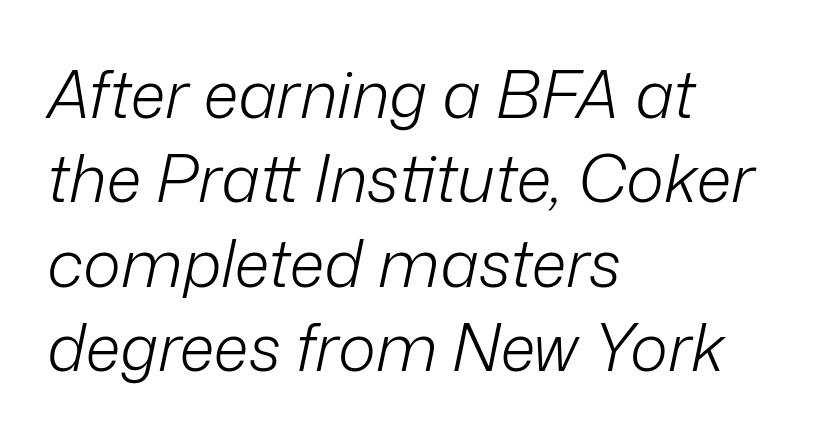
{"italic": "yes", "lean": "right", "slant_degrees": 12, "bold": "no", "weight": "light", "width": "normal", "stroke_contrast": "low", "x_height": "medium", "monospaced": "no", "underline": "no", "align": "left", "line_spacing": "normal", "line_spacing_ratio": 1.3, "letter_spacing": "normal", "letter_spacing_em": 0.0, "glyph_px": 65}
